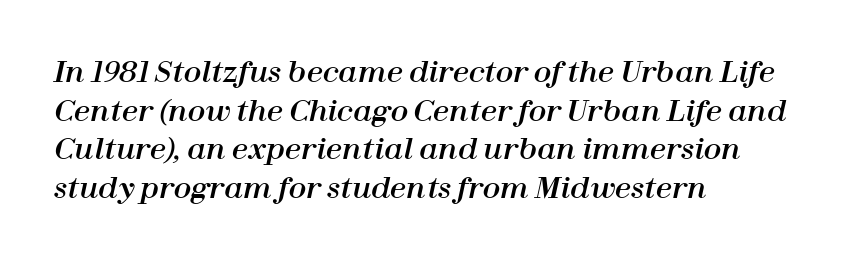
Q: Is the text italic (slanted)? A: Yes, it leans right by about 12 degrees.
Q: Is the text underlined? A: No.
Q: How is the paragraph aligned? A: Left-aligned.
Q: Is the spacing between letters normal or unusually wide? A: Normal.
Q: Is the spacing between lines tight, normal or loose? A: Normal.
Q: Width (condensed, normal, or wide)? A: Normal.
Q: Stroke contrast? A: High.
Q: x-height? A: Medium.
Q: Monospaced? A: No.
